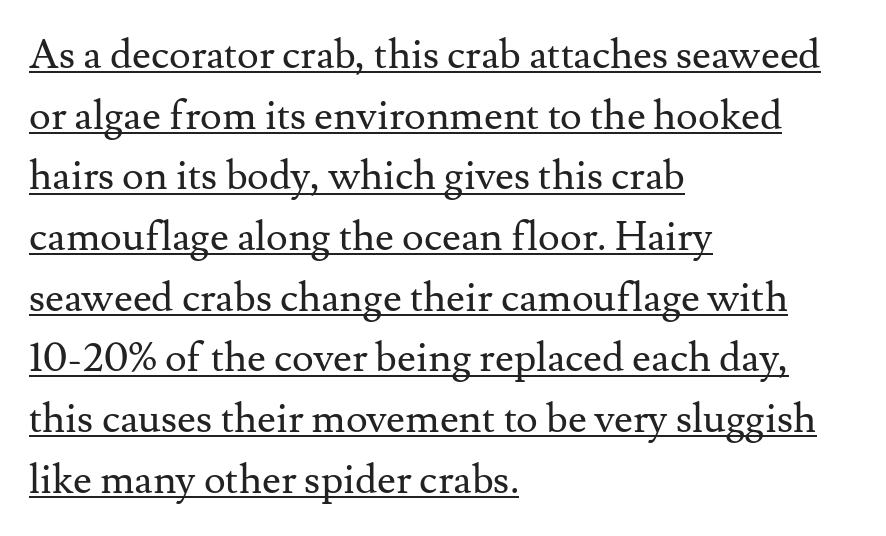
The gaps between neighbouring characters are ordinary and unremarkable. Typeset ragged right — the left edge is the straight one. Check the space under the baseline: a stroke is drawn there. The letters advance in unequal steps, a hallmark of proportional type. Does the type have serifs? Yes, each stem ends in a small foot.
